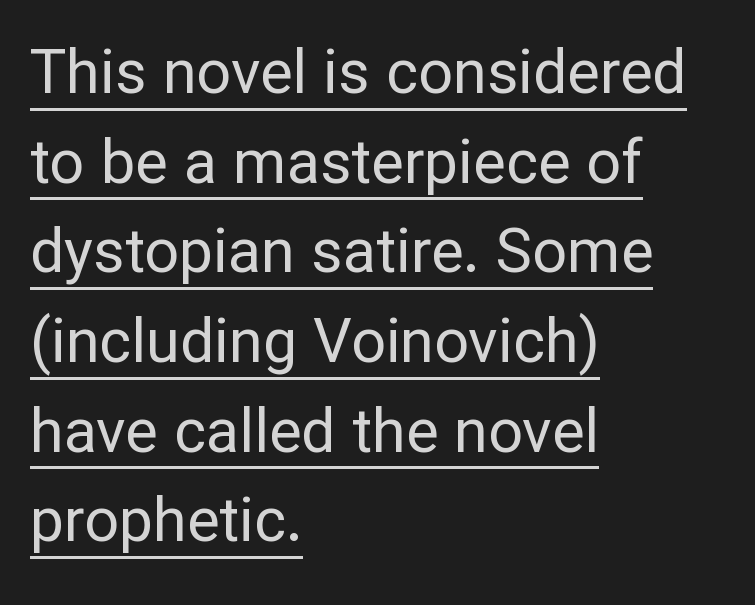
The typeface chosen for these lines omits serifs. Whoever set this chose a conventional vertical rhythm. Characters remain perfectly vertical along every line. Ink coverage per letter is moderate at most.
